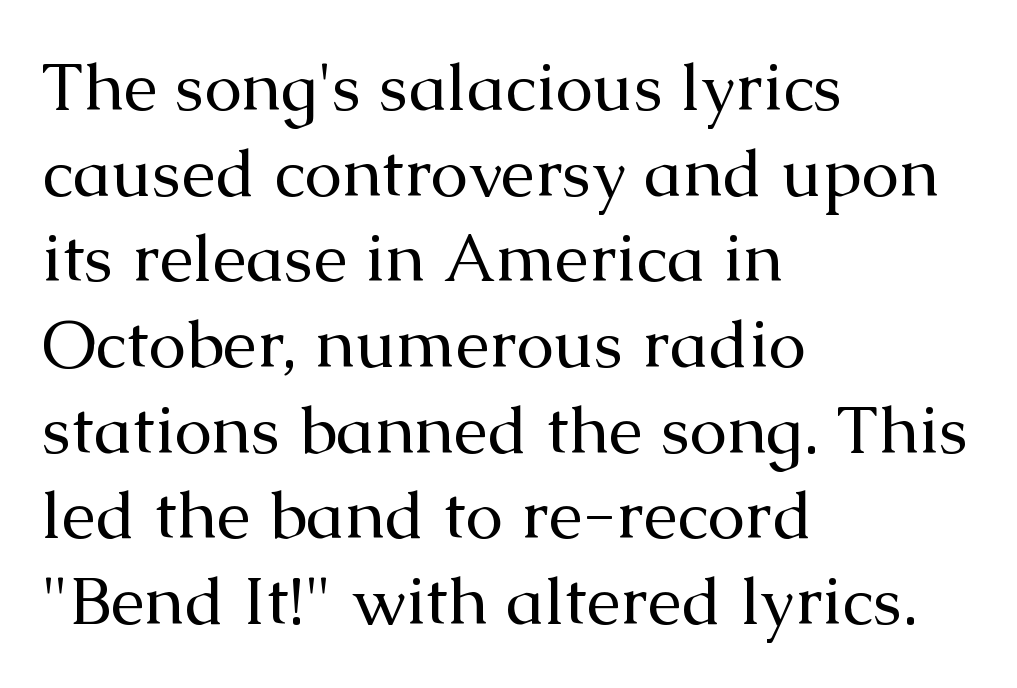
Nothing unusual about the tracking: characters are spaced as the font intends. These lines stack with their left ends in a neat column. The letters stand upright; this is a roman face. Examine the stroke ends and you'll spot serifs.
